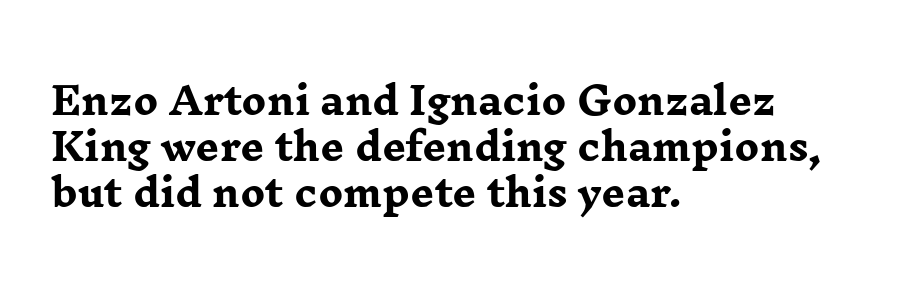
The image shows 37 px heavy, wide serif type, upright; set left-aligned, line spacing 1.24x, normal letter spacing, not underlined; low stroke contrast and a medium x-height.
